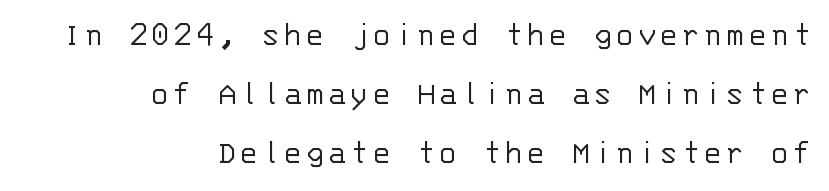
Q: Is the text bold? A: No.
Q: Is the text italic (slanted)? A: No, it is upright.
Q: Is the typeface a serif or a sans-serif typeface? A: Sans-serif.
Q: Is the text underlined? A: No.
Q: How is the paragraph aligned? A: Right-aligned.
Q: Is the spacing between lines tight, normal or loose? A: Normal.
Q: Width (condensed, normal, or wide)? A: Normal.
Q: Stroke contrast? A: Low.
Q: x-height? A: Large.
Q: Monospaced? A: Yes.
